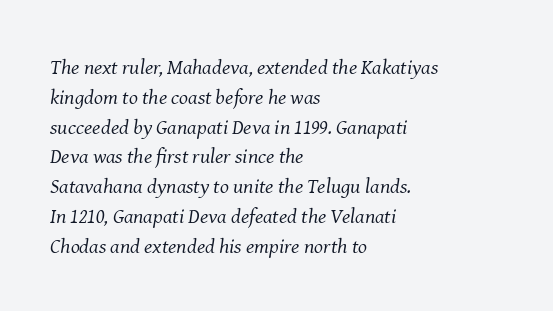
{"italic": "yes", "lean": "right", "slant_degrees": 8, "bold": "no", "underline": "no", "align": "left", "line_spacing": "normal", "line_spacing_ratio": 1.42, "letter_spacing": "normal", "letter_spacing_em": 0.0, "glyph_px": 21}
